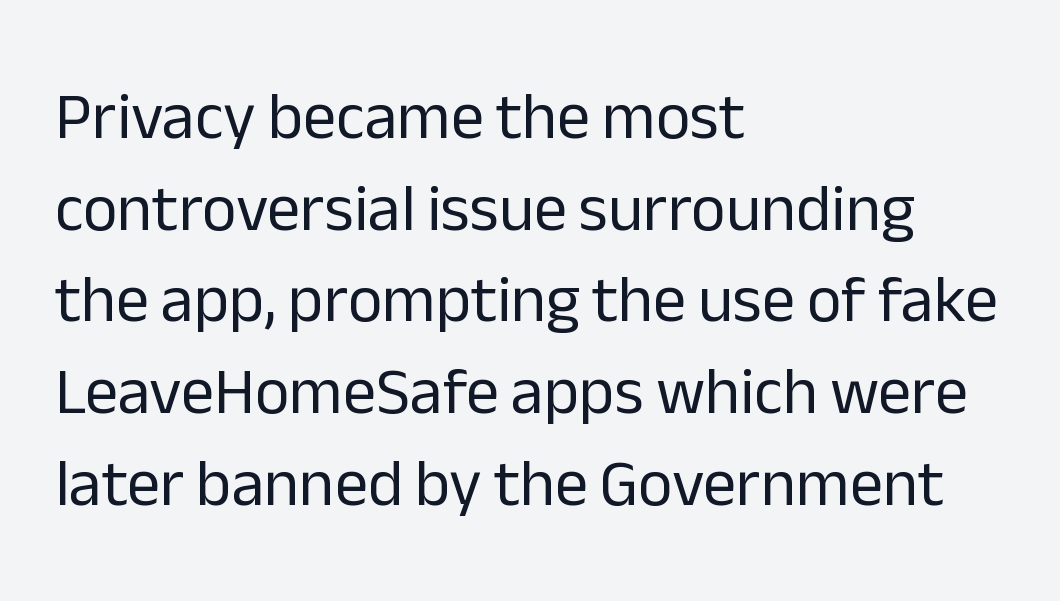
This rendering uses left alignment, leaving the right contour irregular. Look at the tracking — it's just the regular setting, nothing added. Unlike a traditional serif, this face leaves its strokes unadorned. If you drew a line through each stem, it would be perfectly vertical.
